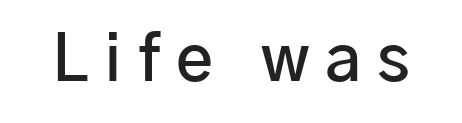
Q: Is the text bold? A: Semi-bold.
Q: Is the text italic (slanted)? A: No, it is upright.
Q: Is the typeface a serif or a sans-serif typeface? A: Sans-serif.
Q: Is the text underlined? A: No.
Q: Is the spacing between letters normal or unusually wide? A: Unusually wide.
Q: Width (condensed, normal, or wide)? A: Normal.
Q: Stroke contrast? A: Low.
Q: x-height? A: Medium.
Q: Monospaced? A: No.
